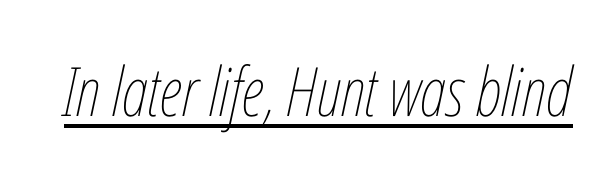
The image shows 68 px thin, condensed type, italic (leaning right); set normal letter spacing, underlined; low stroke contrast and a medium x-height.
